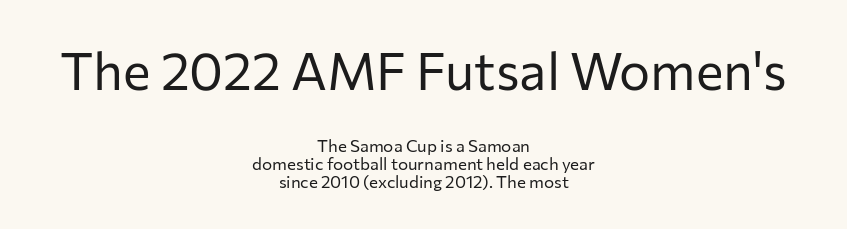
The compositor balanced each line on the midline. Stems and bowls with no extra thickness — not bold. Is there any slant? The stems are plumb. If you squint, the top block still reads clearly — it's the larger of the two. The baseline area is clear. Tracking here is standard; glyphs follow each other at the usual distance.
